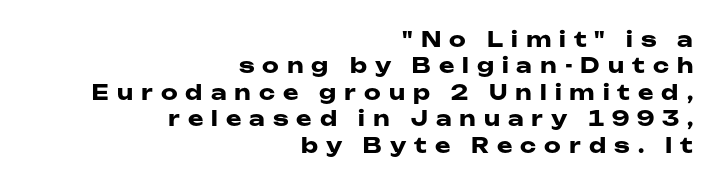
{"italic": "no", "bold": "yes", "underline": "no", "align": "right", "line_spacing": "normal", "line_spacing_ratio": 1.26, "letter_spacing": "wide", "letter_spacing_em": 0.38, "glyph_px": 21}
